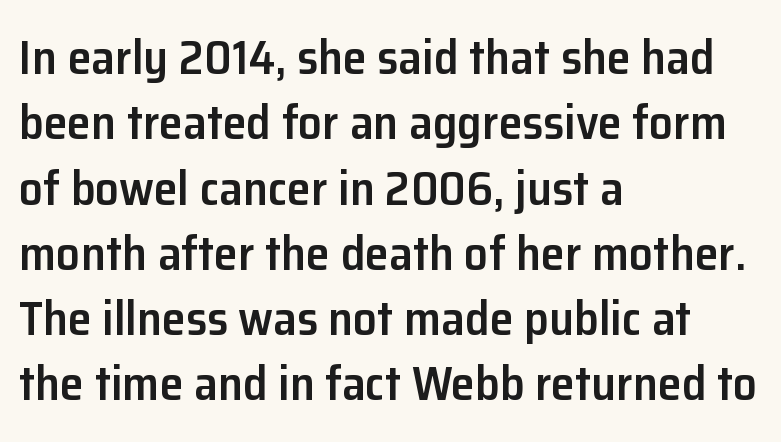
Q: Is the text bold? A: Semi-bold.
Q: Is the text italic (slanted)? A: No, it is upright.
Q: Is the typeface a serif or a sans-serif typeface? A: Sans-serif.
Q: Is the text underlined? A: No.
Q: How is the paragraph aligned? A: Left-aligned.
Q: Is the spacing between letters normal or unusually wide? A: Normal.
Q: Is the spacing between lines tight, normal or loose? A: Normal.
Q: Width (condensed, normal, or wide)? A: Normal.
Q: Stroke contrast? A: Low.
Q: x-height? A: Medium.
Q: Monospaced? A: No.
